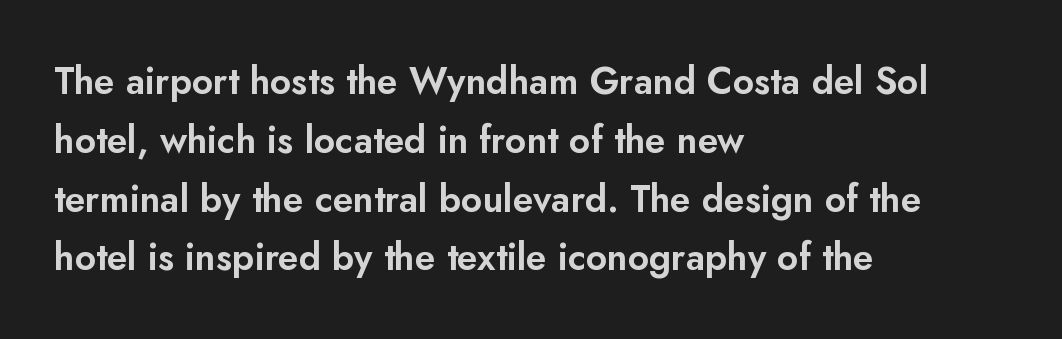
The image shows 37 px sans-serif type, upright; set left-aligned, normal line spacing (1.59x), normal letter spacing, not underlined; low stroke contrast and a small x-height.
